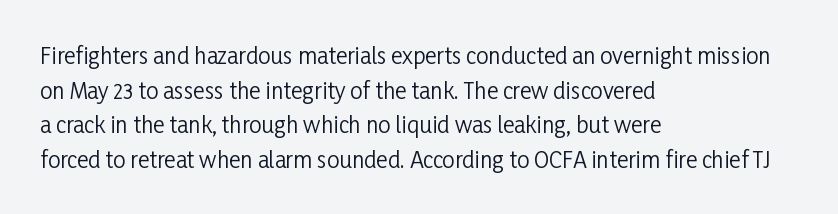
Q: Is the text bold? A: No.
Q: Is the text italic (slanted)? A: No, it is upright.
Q: Is the text underlined? A: No.
Q: How is the paragraph aligned? A: Left-aligned.
Q: Is the spacing between letters normal or unusually wide? A: Normal.
Q: Is the spacing between lines tight, normal or loose? A: Normal.
